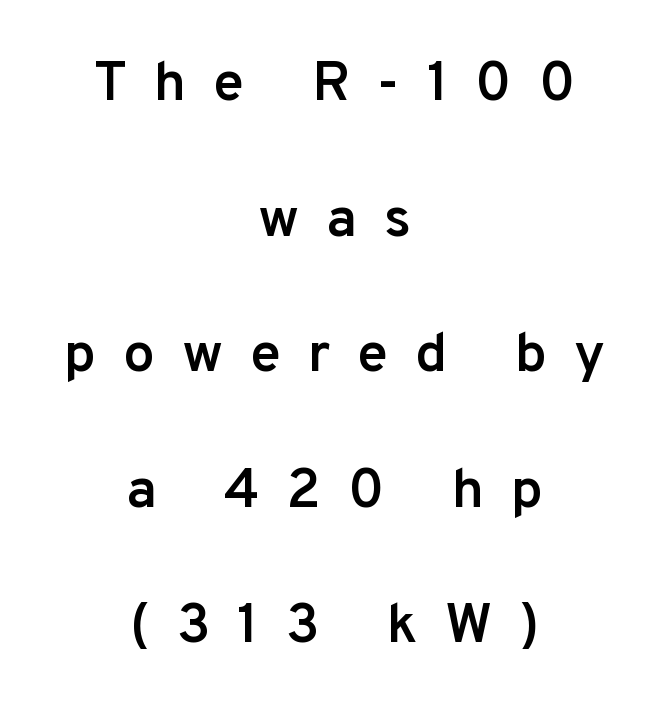
{"serif": "no", "italic": "no", "bold": "semi", "weight": "semibold", "width": "normal", "stroke_contrast": "low", "x_height": "medium", "monospaced": "no", "underline": "no", "align": "center", "line_spacing": "loose", "line_spacing_ratio": 2.42, "letter_spacing": "wide", "letter_spacing_em": 0.48, "glyph_px": 56}
